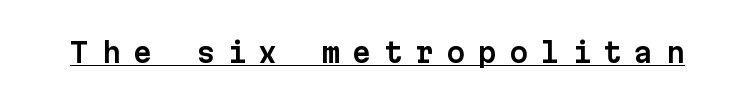
Q: Is the text italic (slanted)? A: No, it is upright.
Q: Is the text underlined? A: Yes.
Q: Is the spacing between letters normal or unusually wide? A: Unusually wide.
